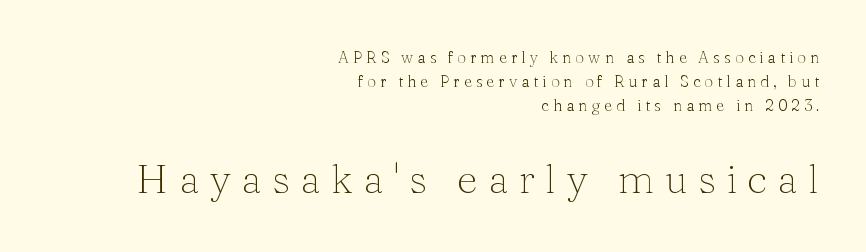
{"serif": "yes", "italic": "no", "bold": "no", "weight": "thin", "width": "normal", "stroke_contrast": "medium", "x_height": "medium", "monospaced": "no", "underline": "no", "align": "right", "line_spacing": "normal", "line_spacing_ratio": 1.51, "letter_spacing": "wide", "letter_spacing_em": 0.25, "larger_block": "second", "size_ratio": 2.56, "glyph_px": 41}
